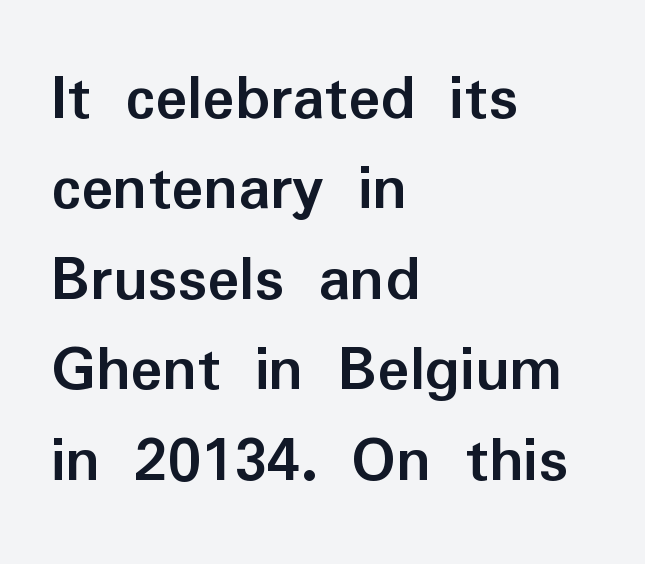
The image shows 67 px semibold sans-serif type, upright; set left-aligned, normal line spacing (1.35x), normal letter spacing, not underlined; low stroke contrast and a medium x-height.
